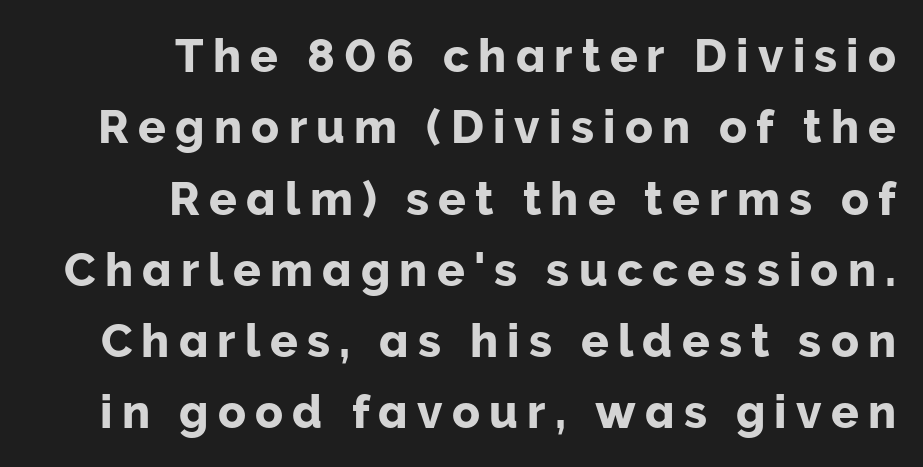
The image shows 46 px sans-serif type, upright; set right-aligned, normal line spacing (1.55x), unusually wide letter spacing (+0.2 em), not underlined; low stroke contrast and a medium x-height.
